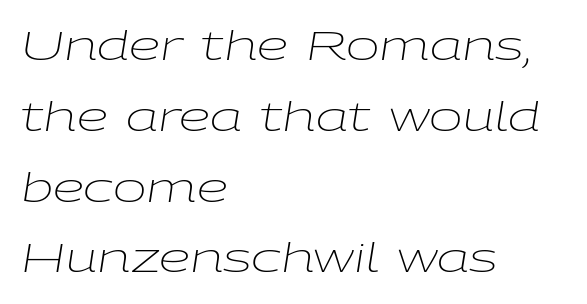
Q: Is the text bold? A: No.
Q: Is the text italic (slanted)? A: Yes, it leans right by about 9 degrees.
Q: Is the text underlined? A: No.
Q: How is the paragraph aligned? A: Left-aligned.
Q: Is the spacing between letters normal or unusually wide? A: Normal.
Q: Width (condensed, normal, or wide)? A: Wide.
Q: Stroke contrast? A: Low.
Q: x-height? A: Medium.
Q: Monospaced? A: No.
